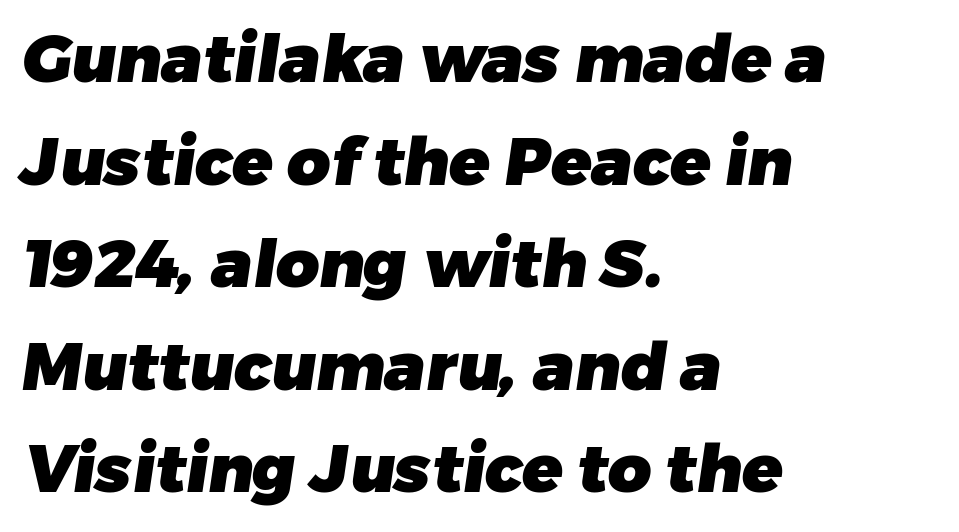
The image shows 67 px heavy sans-serif type; set left-aligned, normal line spacing (1.53x), normal letter spacing, not underlined; low stroke contrast and a medium x-height.
